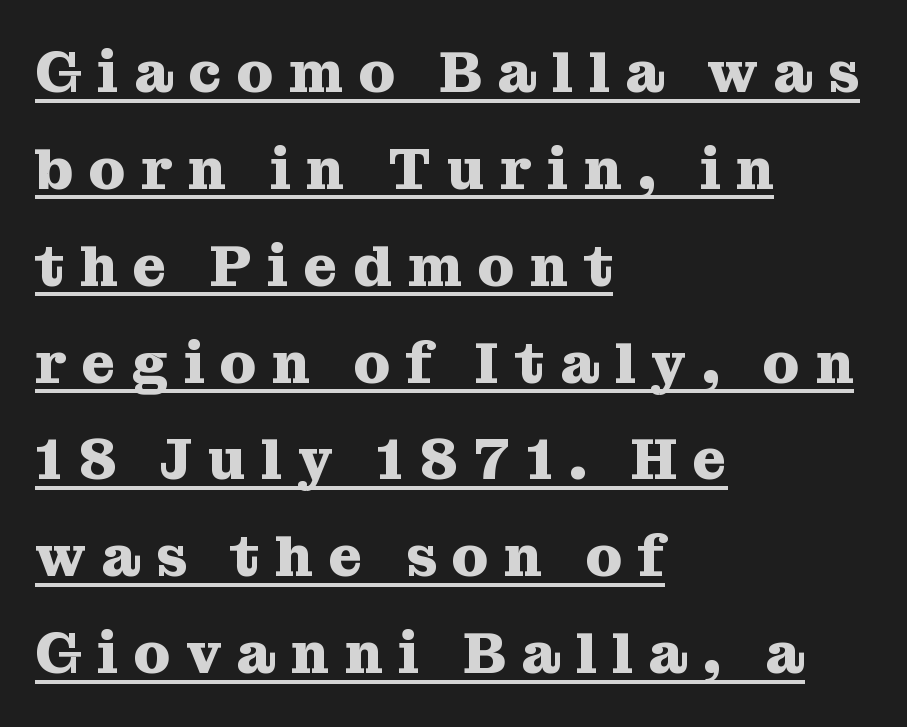
Q: Is the text bold? A: Yes.
Q: Is the text italic (slanted)? A: No, it is upright.
Q: Is the typeface a serif or a sans-serif typeface? A: Serif.
Q: Is the text underlined? A: Yes.
Q: How is the paragraph aligned? A: Left-aligned.
Q: Is the spacing between letters normal or unusually wide? A: Unusually wide.
Q: Is the spacing between lines tight, normal or loose? A: Normal.
Q: Width (condensed, normal, or wide)? A: Normal.
Q: Stroke contrast? A: Medium.
Q: x-height? A: Medium.
Q: Monospaced? A: No.
